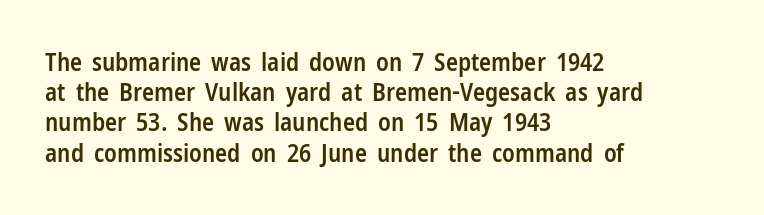
{"italic": "no", "bold": "semi", "underline": "no", "align": "left", "line_spacing_ratio": 1.21, "letter_spacing": "normal", "letter_spacing_em": 0.0, "glyph_px": 25}
